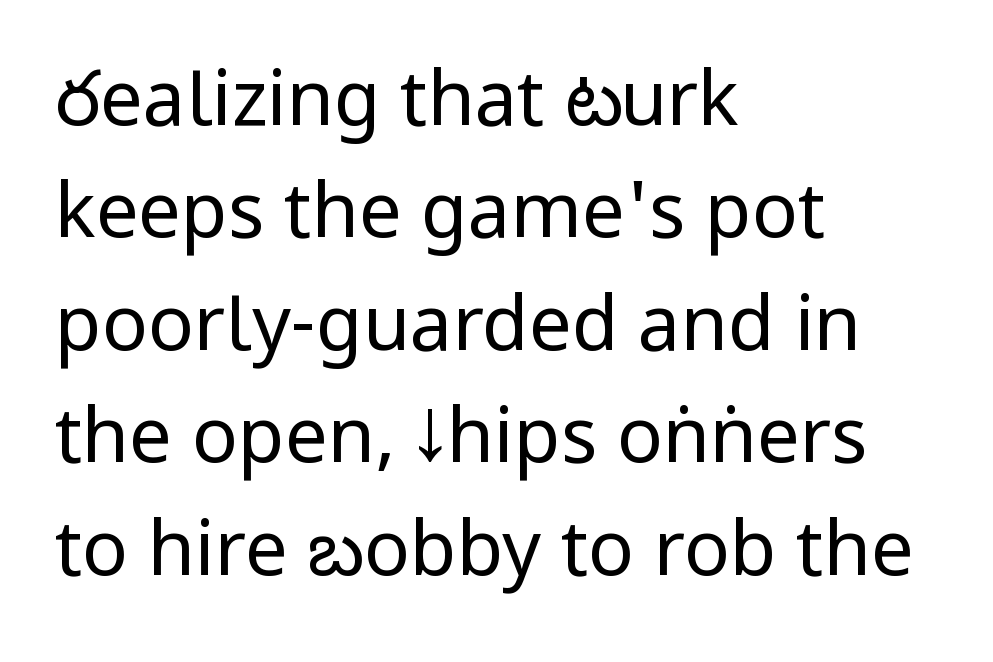
The image shows 76 px regular-weight, condensed sans-serif type, upright; set left-aligned, normal line spacing (1.48x), normal letter spacing, not underlined; low stroke contrast.
